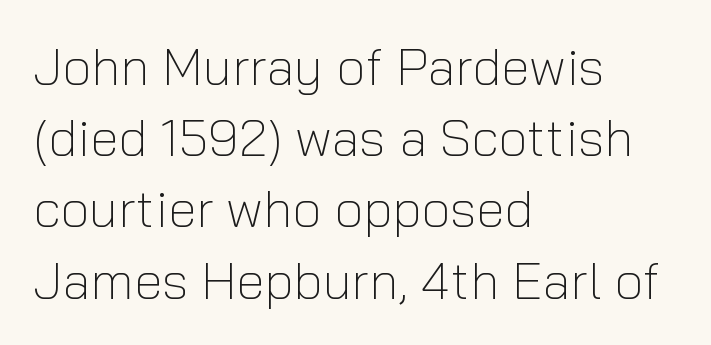
{"serif": "no", "italic": "no", "bold": "no", "weight": "light", "width": "normal", "stroke_contrast": "low", "x_height": "medium", "monospaced": "no", "underline": "no", "align": "left", "line_spacing": "normal", "line_spacing_ratio": 1.37, "letter_spacing": "normal", "letter_spacing_em": 0.0, "glyph_px": 52}
